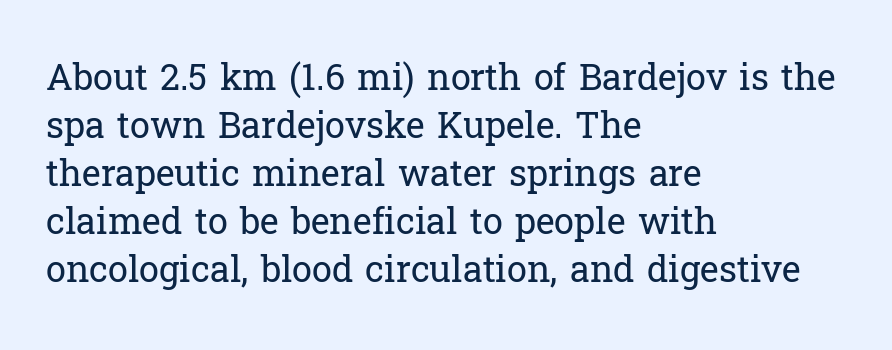
Q: Is the text bold? A: No.
Q: Is the text italic (slanted)? A: No, it is upright.
Q: Is the typeface a serif or a sans-serif typeface? A: Serif.
Q: Is the text underlined? A: No.
Q: How is the paragraph aligned? A: Left-aligned.
Q: Is the spacing between letters normal or unusually wide? A: Normal.
Q: Is the spacing between lines tight, normal or loose? A: Normal.
Q: Width (condensed, normal, or wide)? A: Normal.
Q: Stroke contrast? A: Low.
Q: x-height? A: Medium.
Q: Monospaced? A: No.
